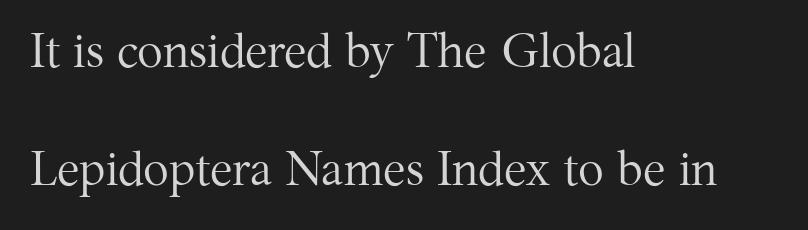
Vertical strokes here are truly vertical. The rag falls on the right side of this text block. Stems here are at most as thick as an everyday book face. Note: serifs present on the glyphs.
